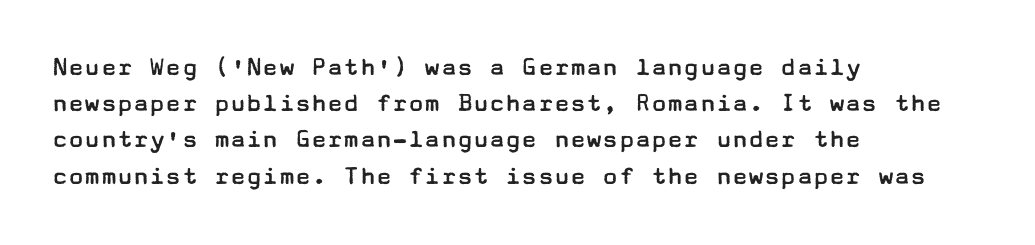
Q: Is the text bold? A: No.
Q: Is the text italic (slanted)? A: No, it is upright.
Q: Is the text underlined? A: No.
Q: How is the paragraph aligned? A: Left-aligned.
Q: Is the spacing between letters normal or unusually wide? A: Normal.
Q: Is the spacing between lines tight, normal or loose? A: Normal.
